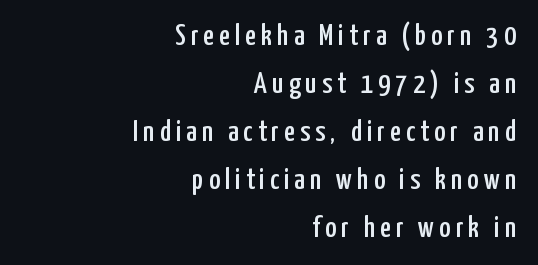
Italic: no, the glyphs are upright roman. The space between consecutive lines is moderate. Nope, no serifs anywhere on these letters. You could not count columns in this text — the font is proportionally spaced. Words float on clear page, feet unadorned. The rag falls on the left side of this text block.
